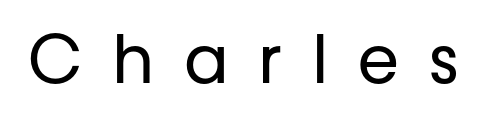
This sample uses expanded letter spacing, leaving extra air between glyphs. It's the straight-up-and-down kind of type. This rendering features lettering with no underline. The designer went with a sans here, leaving each stem footless. Heaviness? Minimal to ordinary, like unemphasized prose.
